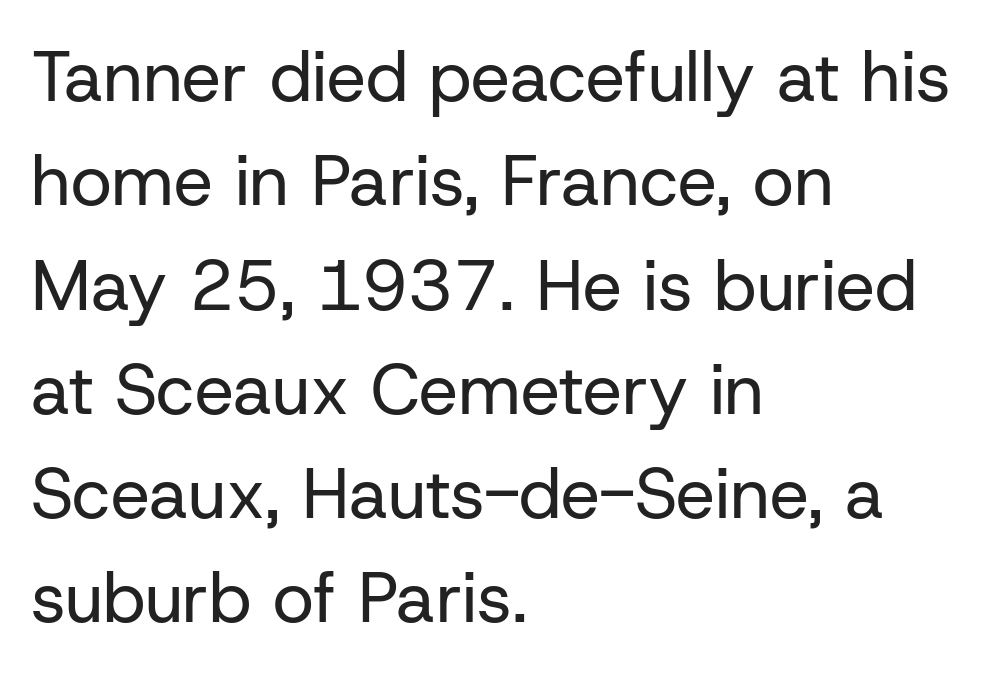
Glyph-to-glyph distance matches everyday printed text. The type sits square on the baseline with zero lean. Nobody drew a line under any word here. Quick note: interline space is typical. You can tell from the bare stems that sans-serif type was used. The passage shown is not bold in any degree.
